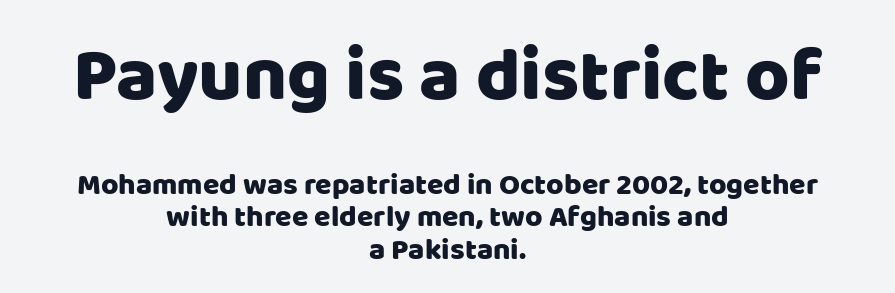
The rendering uses natural spacing where letterforms have individual widths. No extra tracking has been applied to these lines. Top chunk: large. Bottom chunk: small. No italicization has been applied; the sample stays upright. In terms of leading, this rendering errs on the cramped side. Neither beginnings nor endings align; midpoints do.
